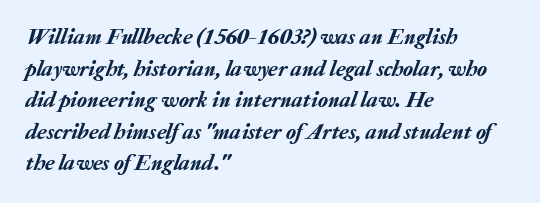
This sample is left-justified, so line endings fall wherever the words run out. Italic? Definitely — the glyphs are oblique. Does extra space separate the letters? No, they use regular spacing. Leading matches the norm, producing a regular column. Clear beneath every line of the passage.
